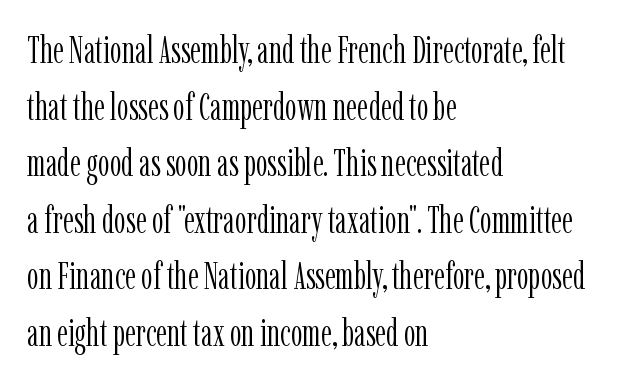
Underline: absent. Baseline-to-baseline distance is the conventional proportion of letter height. Each letter keeps its own natural width here, so spacing adapts to shape. The paragraph has a hard left edge and a soft right edge. The characters are drawn with everyday or finer stroke widths.
